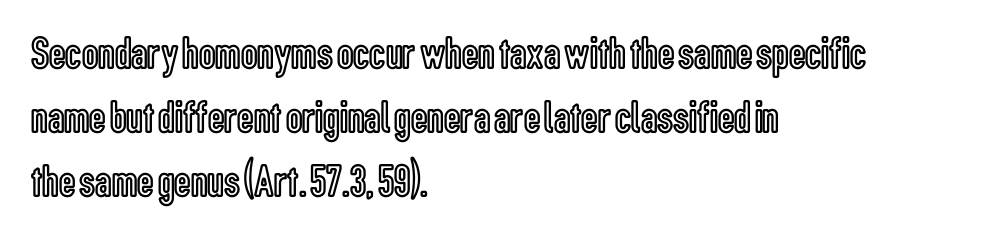
{"italic": "no", "width": "condensed", "x_height": "medium", "monospaced": "no", "underline": "no", "align": "left", "line_spacing": "normal", "line_spacing_ratio": 1.39, "letter_spacing": "normal", "letter_spacing_em": 0.0, "glyph_px": 46}
